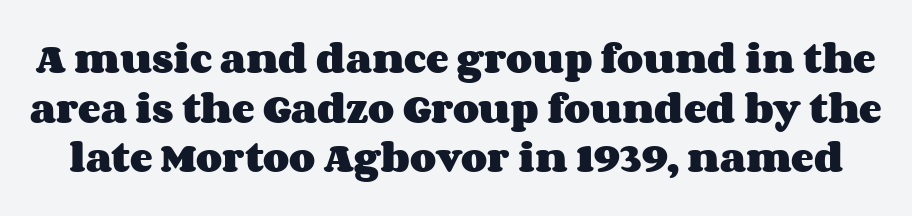
Q: Is the text bold? A: Yes.
Q: Is the text italic (slanted)? A: No, it is upright.
Q: Is the text underlined? A: No.
Q: Is the spacing between letters normal or unusually wide? A: Normal.
Q: Is the spacing between lines tight, normal or loose? A: Normal.
Q: Width (condensed, normal, or wide)? A: Wide.
Q: Stroke contrast? A: Medium.
Q: x-height? A: Large.
Q: Monospaced? A: No.
